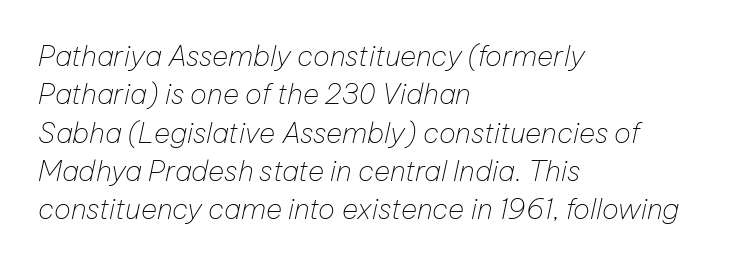
Q: Is the text bold? A: No.
Q: Is the text italic (slanted)? A: Yes, it leans right by about 12 degrees.
Q: Is the text underlined? A: No.
Q: How is the paragraph aligned? A: Left-aligned.
Q: Is the spacing between letters normal or unusually wide? A: Normal.
Q: Is the spacing between lines tight, normal or loose? A: Normal.
Q: Width (condensed, normal, or wide)? A: Normal.
Q: Stroke contrast? A: Low.
Q: x-height? A: Medium.
Q: Monospaced? A: No.
